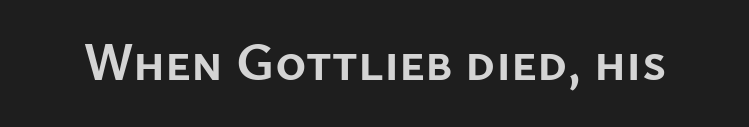
The image shows 53 px semibold sans-serif type, upright; set normal letter spacing, not underlined; low stroke contrast and a medium x-height.
